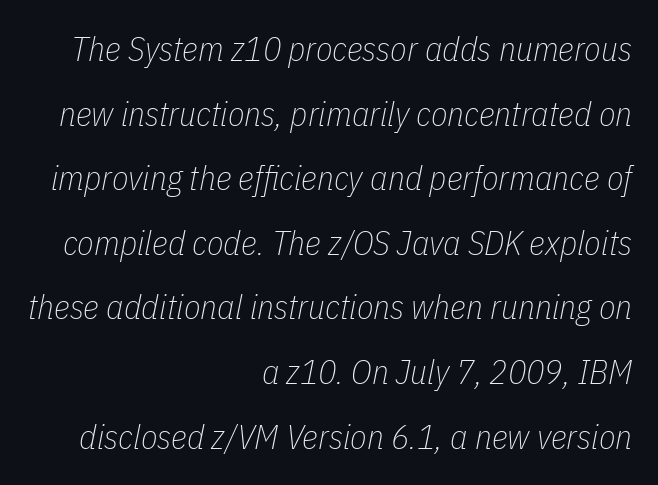
{"italic": "yes", "lean": "right", "slant_degrees": 11, "bold": "no", "weight": "thin", "width": "condensed", "stroke_contrast": "low", "x_height": "medium", "monospaced": "no", "underline": "no", "align": "right", "line_spacing": "loose", "line_spacing_ratio": 1.9, "letter_spacing": "normal", "letter_spacing_em": 0.0, "glyph_px": 34}
